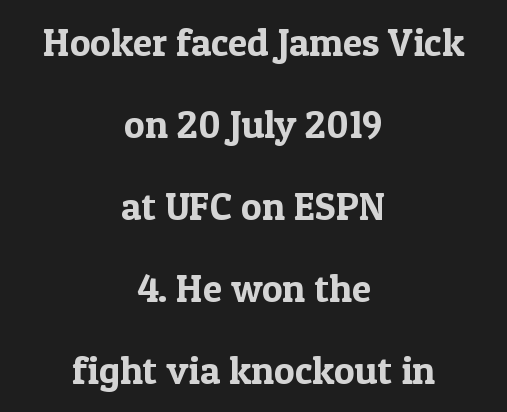
A typesetter would call this proportional, since set widths differ per character. Underline: absent. Serifs: yes, visible at the terminals of the letterforms. The face used here is rendered with its standard letterfit. When letters stand straight like this, we call the style roman or upright.
